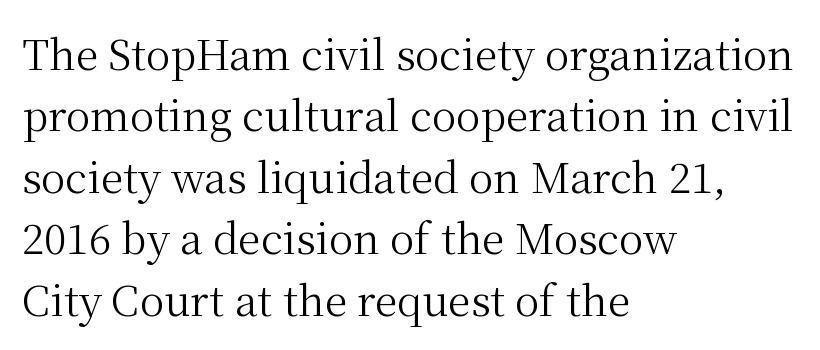
Q: Is the text bold? A: No.
Q: Is the text italic (slanted)? A: No, it is upright.
Q: Is the typeface a serif or a sans-serif typeface? A: Serif.
Q: Is the text underlined? A: No.
Q: How is the paragraph aligned? A: Left-aligned.
Q: Is the spacing between letters normal or unusually wide? A: Normal.
Q: Is the spacing between lines tight, normal or loose? A: Normal.
Q: Width (condensed, normal, or wide)? A: Normal.
Q: Stroke contrast? A: Medium.
Q: x-height? A: Medium.
Q: Monospaced? A: No.
